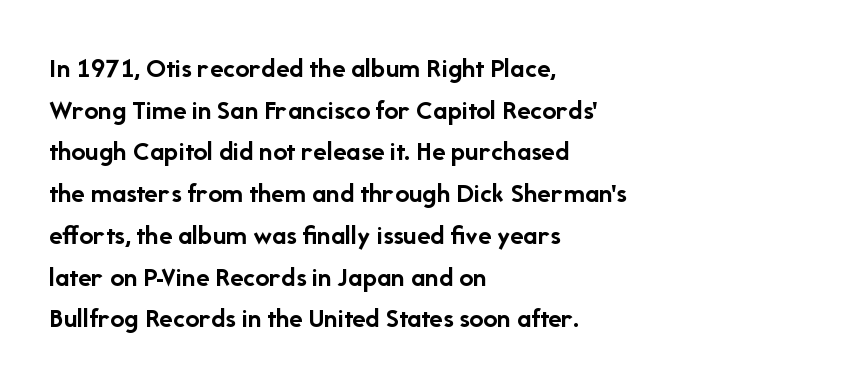
Q: Is the text bold? A: Yes.
Q: Is the text italic (slanted)? A: No, it is upright.
Q: Is the typeface a serif or a sans-serif typeface? A: Sans-serif.
Q: Is the text underlined? A: No.
Q: How is the paragraph aligned? A: Left-aligned.
Q: Is the spacing between letters normal or unusually wide? A: Normal.
Q: Is the spacing between lines tight, normal or loose? A: Normal.
Q: Width (condensed, normal, or wide)? A: Normal.
Q: Stroke contrast? A: Low.
Q: x-height? A: Medium.
Q: Monospaced? A: No.
